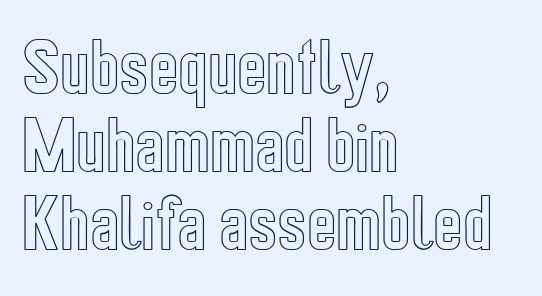
The rows are spaced the way most documents space them. Each row of text sits above clean, open space. Varying glyph widths throughout — classic text-font behaviour. These lines stack with their left ends in a neat column.
